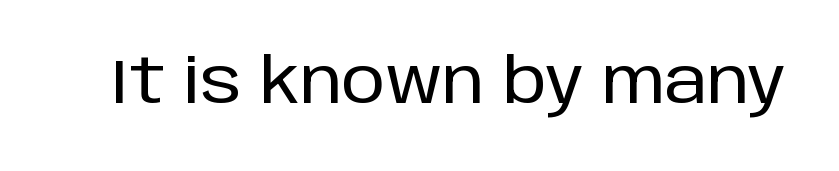
Q: Is the text italic (slanted)? A: No, it is upright.
Q: Is the typeface a serif or a sans-serif typeface? A: Sans-serif.
Q: Is the text underlined? A: No.
Q: Is the spacing between letters normal or unusually wide? A: Normal.
Q: Width (condensed, normal, or wide)? A: Normal.
Q: Stroke contrast? A: Low.
Q: x-height? A: Large.
Q: Monospaced? A: No.
